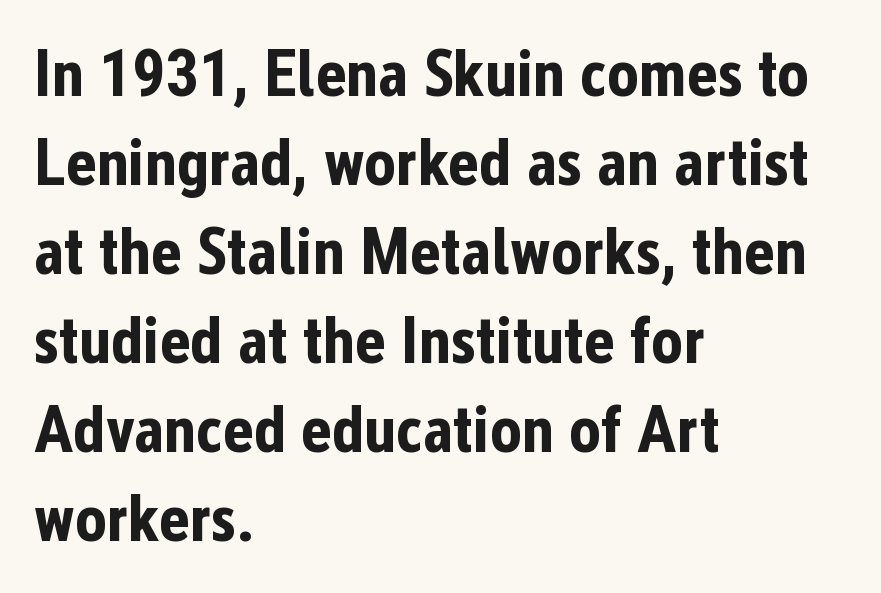
Q: Is the text bold? A: Yes.
Q: Is the text italic (slanted)? A: No, it is upright.
Q: Is the typeface a serif or a sans-serif typeface? A: Sans-serif.
Q: Is the text underlined? A: No.
Q: How is the paragraph aligned? A: Left-aligned.
Q: Is the spacing between letters normal or unusually wide? A: Normal.
Q: Is the spacing between lines tight, normal or loose? A: Normal.
Q: Width (condensed, normal, or wide)? A: Condensed.
Q: Stroke contrast? A: Low.
Q: x-height? A: Medium.
Q: Monospaced? A: No.
